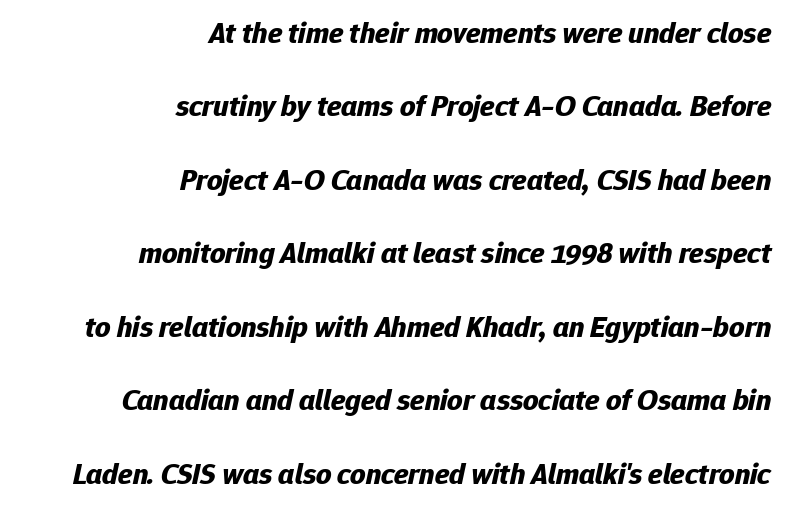
The image shows 30 px bold type, italic (leaning right); set right-aligned, loose line spacing (2.45x), normal letter spacing, not underlined; low stroke contrast and a medium x-height.
